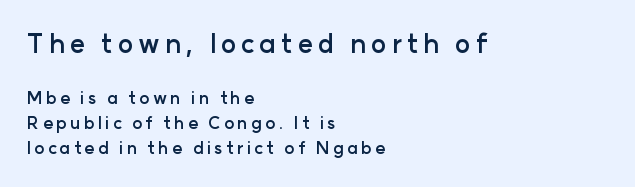
Q: Is the text bold? A: Yes.
Q: Is the text italic (slanted)? A: No, it is upright.
Q: Is the text underlined? A: No.
Q: How is the paragraph aligned? A: Left-aligned.
Q: Is the spacing between lines tight, normal or loose? A: Normal.
Q: Which block of text is set in a larger size, the first (top) or the second (bottom)? A: The first (top) one.
